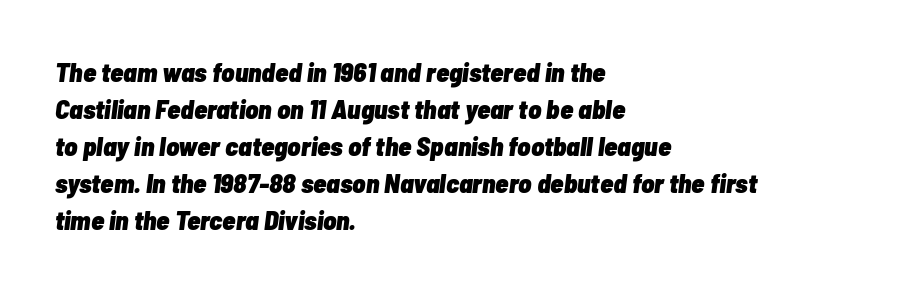
Rendered with sloped, italic letterforms. The rows are spaced the way most documents space them. A dark, heavy texture on the line: the type is bold. Unmarked baselines from the first word to the last. Line starts are locked; line ends wander.
